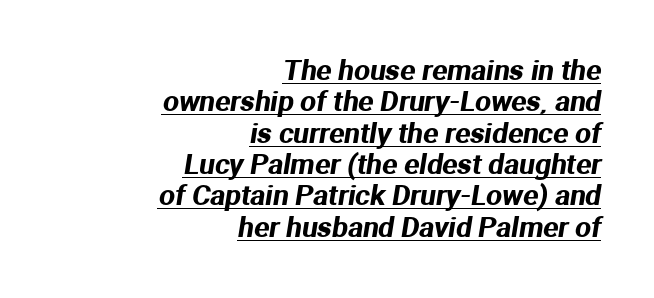
{"serif": "no", "width": "normal", "stroke_contrast": "medium", "x_height": "medium", "monospaced": "no", "underline": "yes", "align": "right", "line_spacing": "tight", "line_spacing_ratio": 1.12, "letter_spacing": "normal", "letter_spacing_em": 0.0, "glyph_px": 28}
